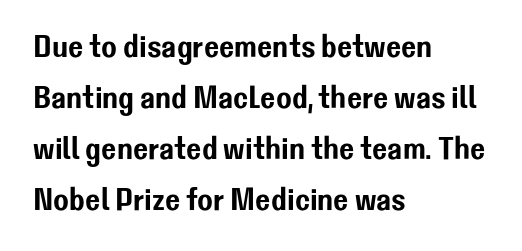
The image shows 32 px sans-serif type, upright; set left-aligned, normal line spacing (1.59x), normal letter spacing, not underlined; low stroke contrast and a medium x-height.
